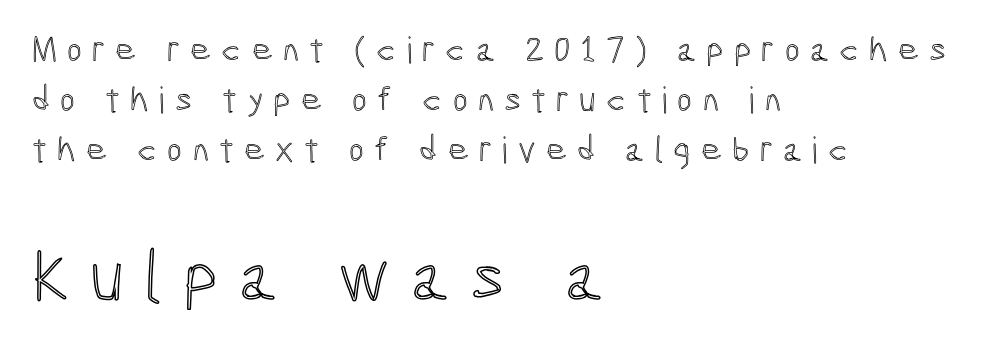
The image shows 73 px condensed type, upright; set left-aligned, normal line spacing (1.39x), unusually wide letter spacing (+0.28 em), not underlined; the second (bottom) block is 2.03x larger; a medium x-height.
